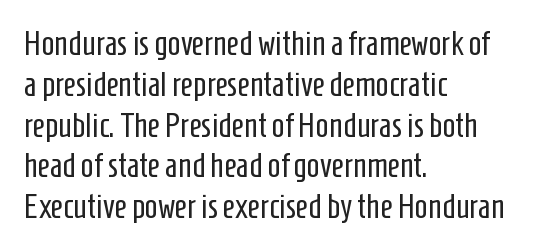
A roman cut, with each character standing at attention. These lines stack with their left ends in a neat column. Observe the ordinary spacing: letters are neighbours, not strangers. These lines are rendered in a variable-pitch font. Does the type have serifs? No, each stem ends abruptly. Underlining? Definitely not there.
